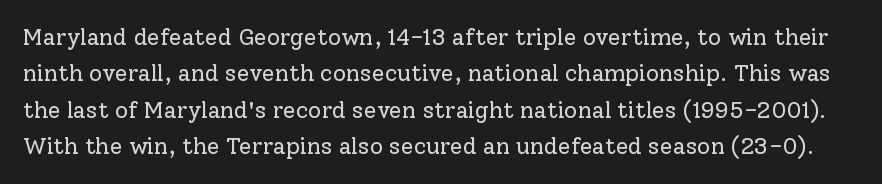
{"italic": "no", "bold": "no", "underline": "no", "line_spacing": "normal", "line_spacing_ratio": 1.58, "letter_spacing": "normal", "letter_spacing_em": 0.0, "glyph_px": 23}
